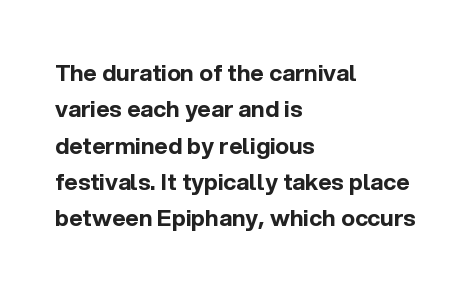
The text block is weighted toward the left margin, trailing off unevenly rightward. These lines carry a lot of weight — the face is fully bold. The letters stand upright; this is a roman face. Each row of text sits above clean, open space. This rendering leaves character spacing at its baseline value.
